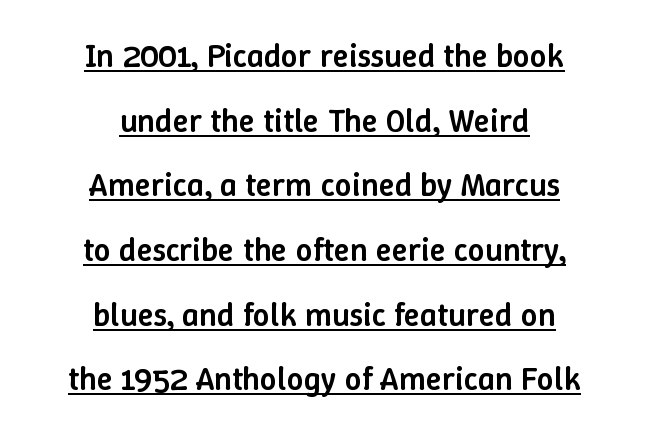
The image shows 33 px semibold type, upright; set centered, loose line spacing (1.96x), normal letter spacing, underlined; low stroke contrast and a medium x-height.
